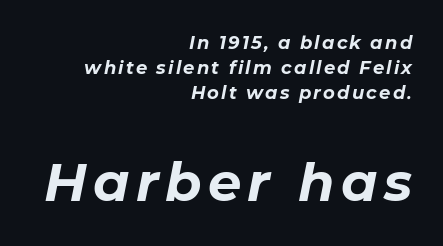
The image shows 53 px bold type, italic (leaning right); set right-aligned, normal line spacing (1.4x), not underlined; the second (bottom) block is 2.94x larger; low stroke contrast and a medium x-height.
